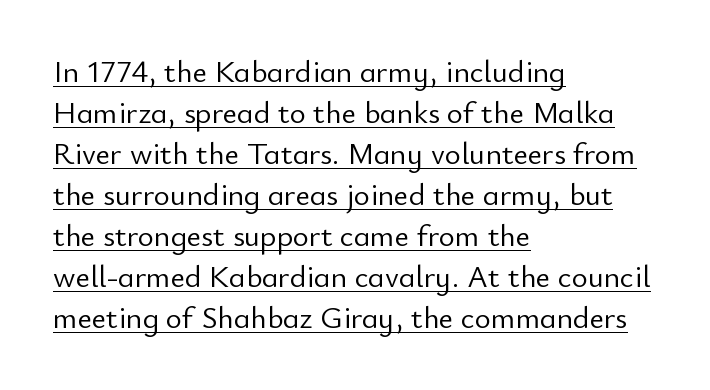
The image shows 31 px light sans-serif type, upright; set left-aligned, normal line spacing (1.32x), normal letter spacing, underlined; low stroke contrast and a small x-height.
